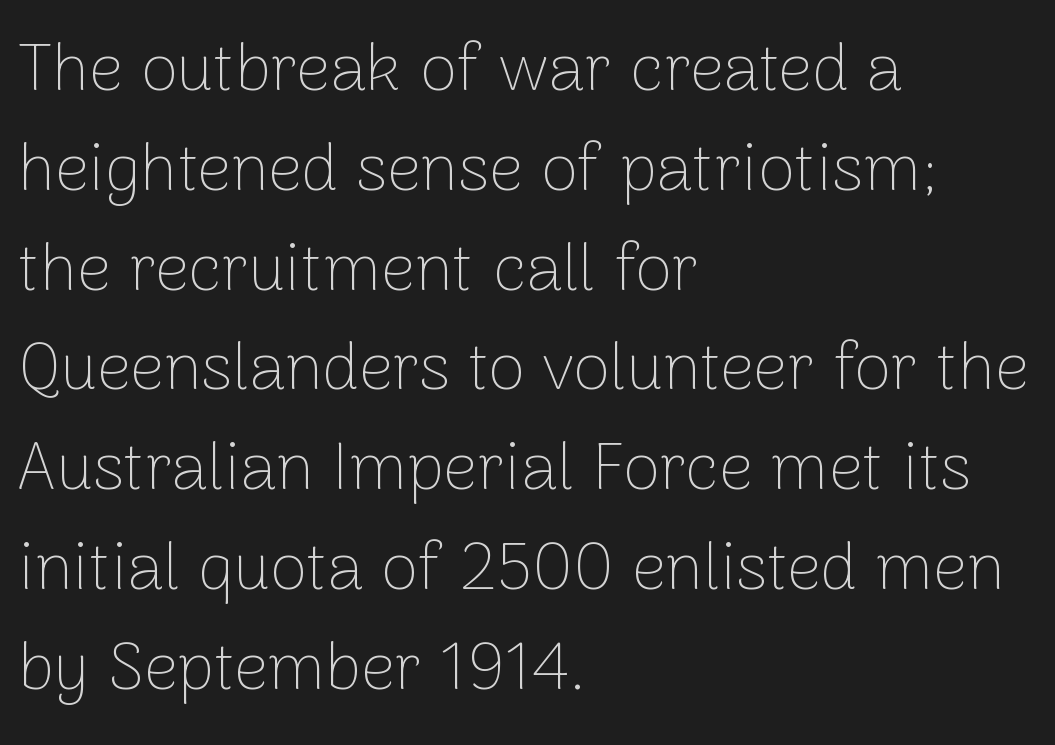
{"serif": "no", "italic": "no", "bold": "no", "weight": "thin", "width": "normal", "stroke_contrast": "low", "x_height": "medium", "monospaced": "no", "underline": "no", "align": "left", "line_spacing": "normal", "line_spacing_ratio": 1.49, "letter_spacing": "normal", "letter_spacing_em": 0.0, "glyph_px": 67}
